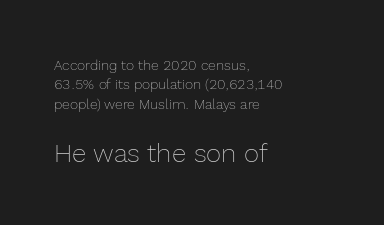
Does the copy run flush right? No — it runs flush left. Letter spacing: default. Of the two passages, the one underneath uses the larger point size. Does the leading feel generous? No, just average. It's the straight-up-and-down kind of type.
